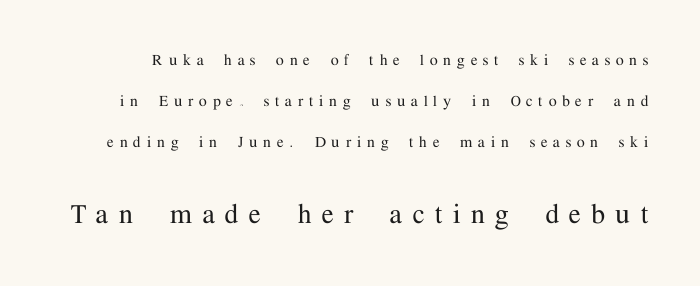
The image shows 32 px serif type, upright; set loose line spacing (2.27x), unusually wide letter spacing (+0.33 em), not underlined; the second (bottom) block is 1.78x larger; medium stroke contrast and a medium x-height.
